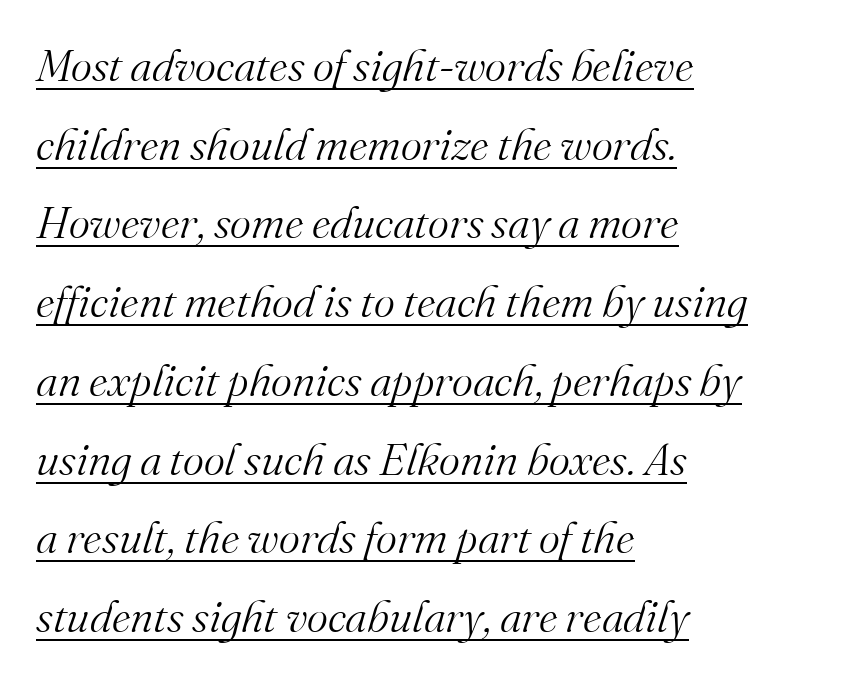
Q: Is the text bold? A: No.
Q: Is the text italic (slanted)? A: Yes, it leans right by about 16 degrees.
Q: Is the typeface a serif or a sans-serif typeface? A: Serif.
Q: Is the text underlined? A: Yes.
Q: How is the paragraph aligned? A: Left-aligned.
Q: Is the spacing between letters normal or unusually wide? A: Normal.
Q: Width (condensed, normal, or wide)? A: Normal.
Q: Stroke contrast? A: Medium.
Q: x-height? A: Small.
Q: Monospaced? A: No.
